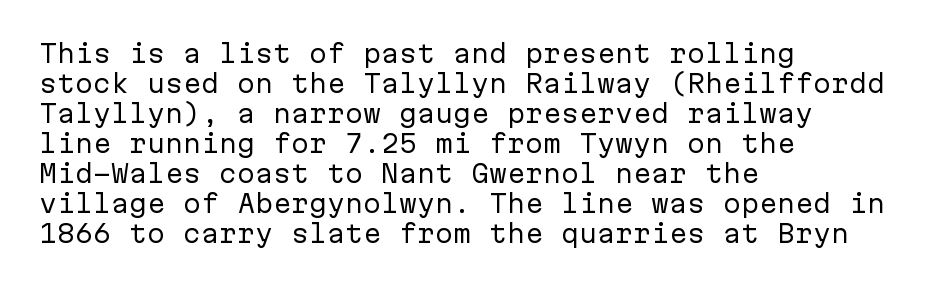
The image shows 24 px text type, upright; set left-aligned, normal line spacing (1.25x), normal letter spacing, not underlined.
